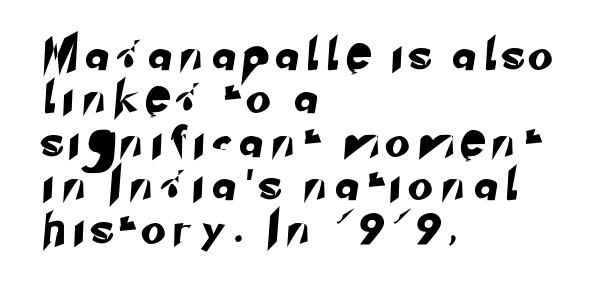
The image shows 31 px sans-serif type; set left-aligned, normal line spacing (1.4x), unusually wide letter spacing (+0.36 em), not underlined; low stroke contrast and a small x-height.
